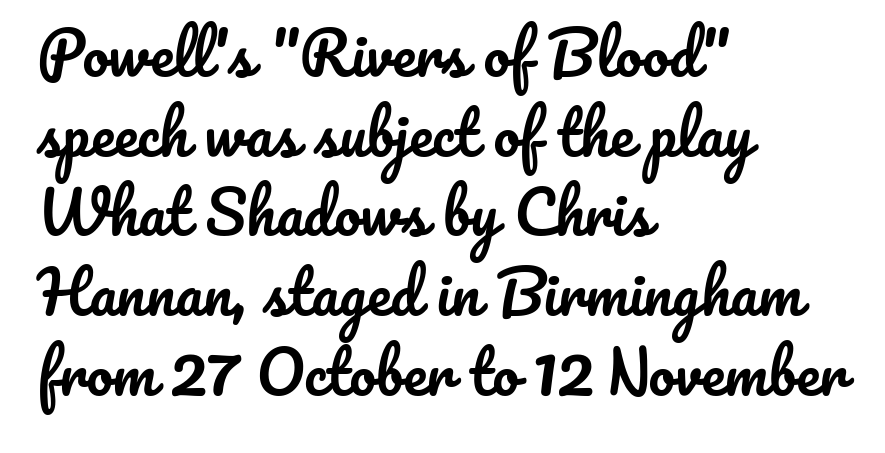
{"width": "normal", "stroke_contrast": "low", "x_height": "small", "monospaced": "no", "underline": "no", "align": "left", "line_spacing": "normal", "line_spacing_ratio": 1.35, "letter_spacing": "normal", "letter_spacing_em": 0.0, "glyph_px": 59}
